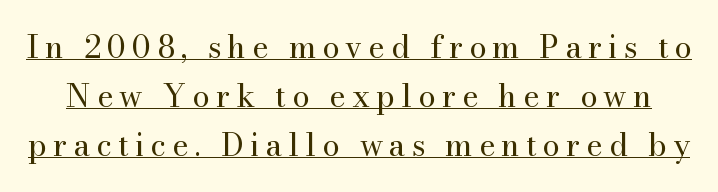
{"serif": "yes", "italic": "no", "bold": "no", "weight": "regular", "width": "normal", "stroke_contrast": "medium", "x_height": "small", "monospaced": "no", "underline": "yes", "line_spacing": "normal", "line_spacing_ratio": 1.58, "letter_spacing": "wide", "letter_spacing_em": 0.2, "glyph_px": 31}
